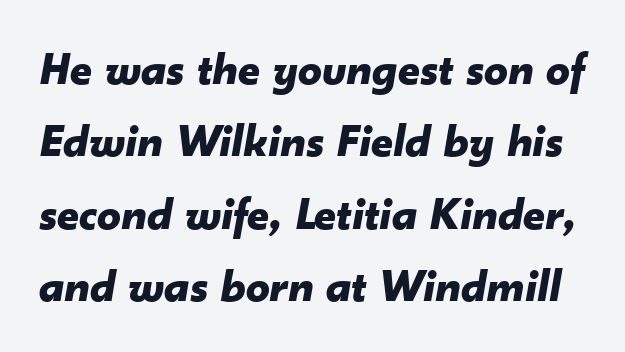
Decoration check: the copy has no underline. Is the type slanted? Yes — the strokes lean at a clear angle. This sample has the flowing, uneven cadence of proportional lettering. Spacing between characters is what you'd get straight out of the box. Regarding leading, the lines here are spaced in the standard way. Each glyph is drawn with heavy, bold strokes.
